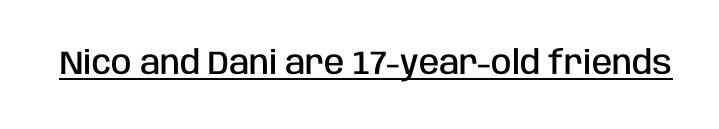
Q: Is the text bold? A: Semi-bold.
Q: Is the text italic (slanted)? A: No, it is upright.
Q: Is the typeface a serif or a sans-serif typeface? A: Sans-serif.
Q: Is the text underlined? A: Yes.
Q: Is the spacing between letters normal or unusually wide? A: Normal.
Q: Width (condensed, normal, or wide)? A: Condensed.
Q: Stroke contrast? A: Low.
Q: x-height? A: Large.
Q: Monospaced? A: No.
